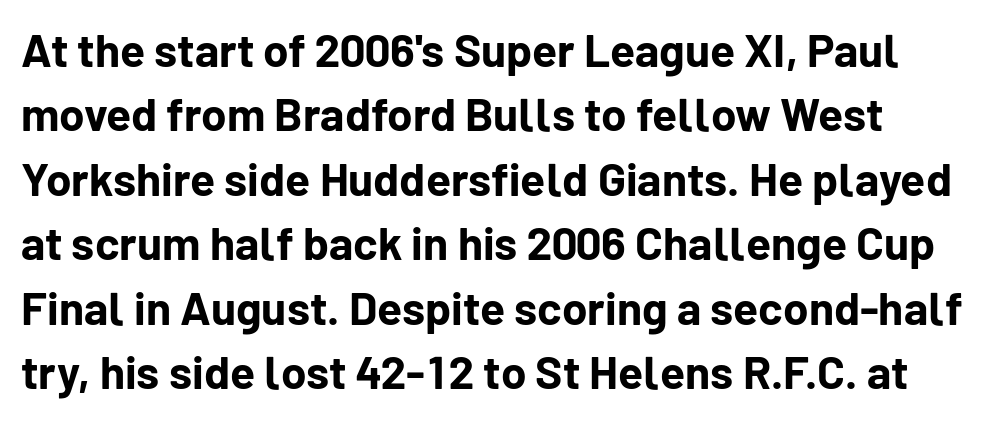
Emphasis by weight is at full strength: bold. Compared with typical body copy, the letter spacing here is the same. The letters advance in unequal steps, a hallmark of proportional type. The type family on display is of the sans-serif kind.
